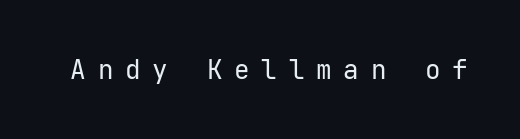
The image shows 26 px text type, upright; set unusually wide letter spacing (+0.45 em), not underlined.
